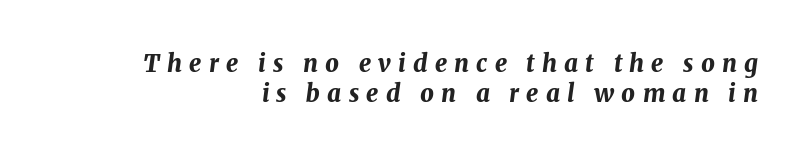
The image shows 24 px bold type, italic (leaning right); set right-aligned, normal line spacing (1.27x), unusually wide letter spacing (+0.3 em), not underlined.
